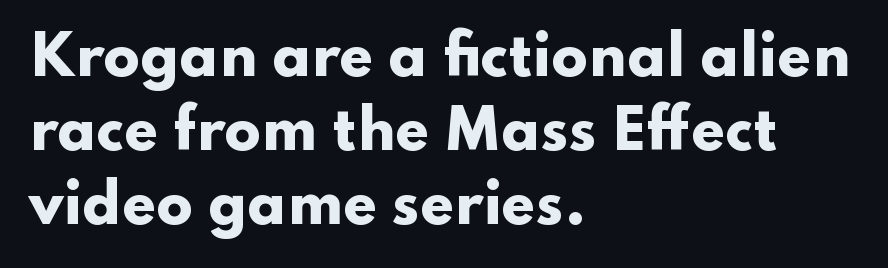
{"serif": "no", "italic": "no", "bold": "yes", "weight": "heavy", "width": "wide", "stroke_contrast": "low", "x_height": "small", "monospaced": "no", "underline": "no", "align": "left", "line_spacing": "normal", "line_spacing_ratio": 1.37, "letter_spacing": "normal", "letter_spacing_em": 0.0, "glyph_px": 54}
